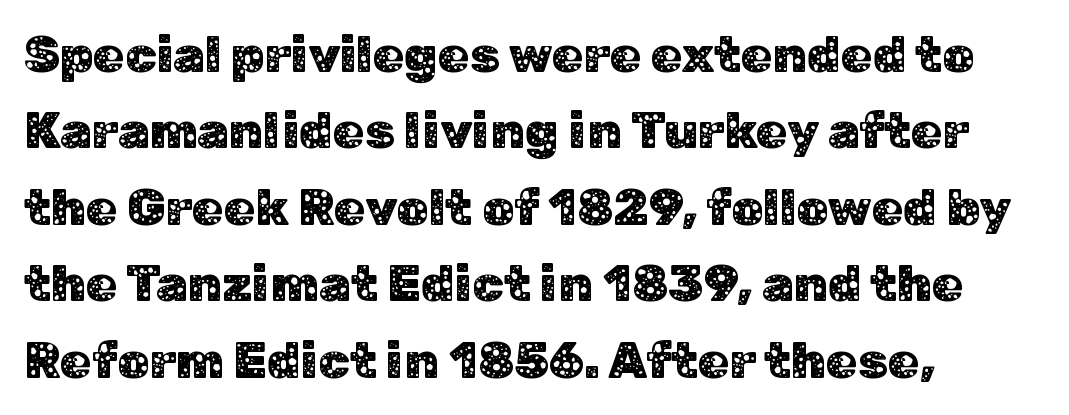
Q: Is the text italic (slanted)? A: No, it is upright.
Q: Is the typeface a serif or a sans-serif typeface? A: Sans-serif.
Q: Is the text underlined? A: No.
Q: How is the paragraph aligned? A: Left-aligned.
Q: Is the spacing between letters normal or unusually wide? A: Normal.
Q: Is the spacing between lines tight, normal or loose? A: Normal.
Q: Width (condensed, normal, or wide)? A: Normal.
Q: Stroke contrast? A: Low.
Q: x-height? A: Medium.
Q: Monospaced? A: No.
